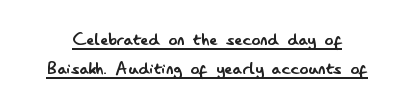
Q: Is the text bold? A: No.
Q: Is the text italic (slanted)? A: No, it is upright.
Q: Is the text underlined? A: Yes.
Q: Is the spacing between letters normal or unusually wide? A: Normal.
Q: Is the spacing between lines tight, normal or loose? A: Normal.
